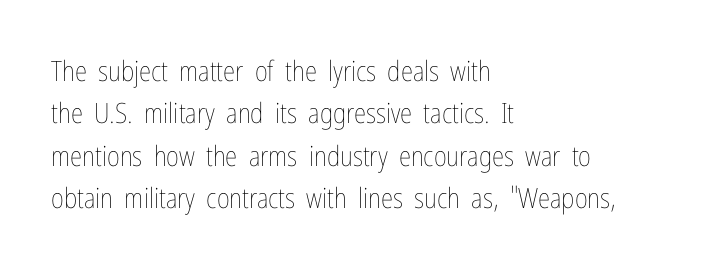
Q: Is the text bold? A: No.
Q: Is the text italic (slanted)? A: No, it is upright.
Q: Is the text underlined? A: No.
Q: How is the paragraph aligned? A: Left-aligned.
Q: Is the spacing between letters normal or unusually wide? A: Normal.
Q: Is the spacing between lines tight, normal or loose? A: Normal.
Q: Width (condensed, normal, or wide)? A: Condensed.
Q: Stroke contrast? A: Low.
Q: x-height? A: Medium.
Q: Monospaced? A: No.
